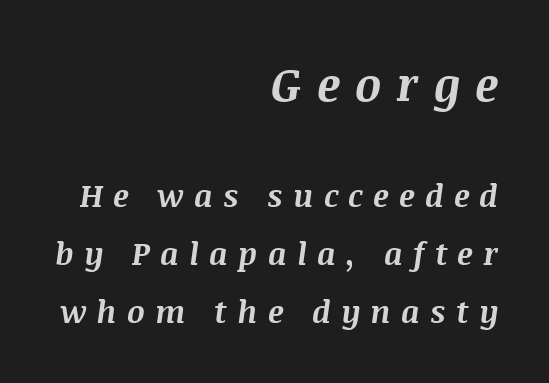
The image shows 46 px bold type, italic (leaning right); set right-aligned, line spacing 1.86x, unusually wide letter spacing (+0.33 em), not underlined; the first (top) block is 1.48x larger; medium stroke contrast and a large x-height.
